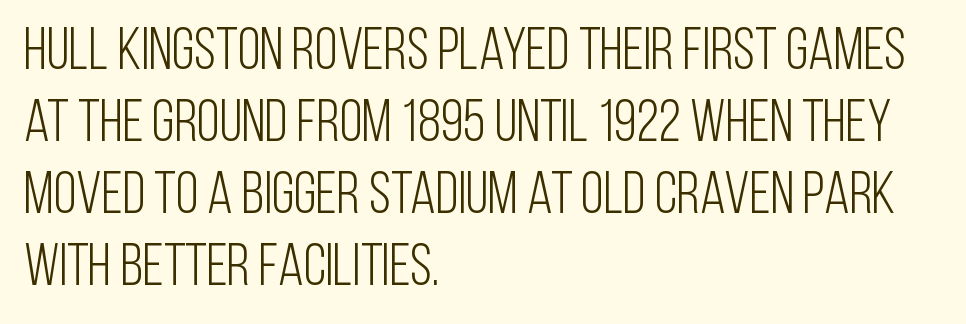
{"serif": "no", "italic": "no", "bold": "no", "weight": "light", "width": "condensed", "stroke_contrast": "low", "x_height": "large", "monospaced": "no", "underline": "no", "align": "left", "line_spacing_ratio": 1.22, "letter_spacing": "normal", "letter_spacing_em": 0.0, "glyph_px": 59}
